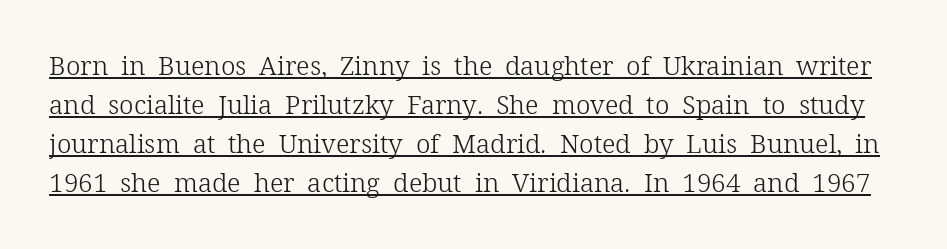
{"italic": "no", "bold": "no", "underline": "yes", "line_spacing": "normal", "line_spacing_ratio": 1.5, "letter_spacing": "normal", "letter_spacing_em": 0.0, "glyph_px": 26}
